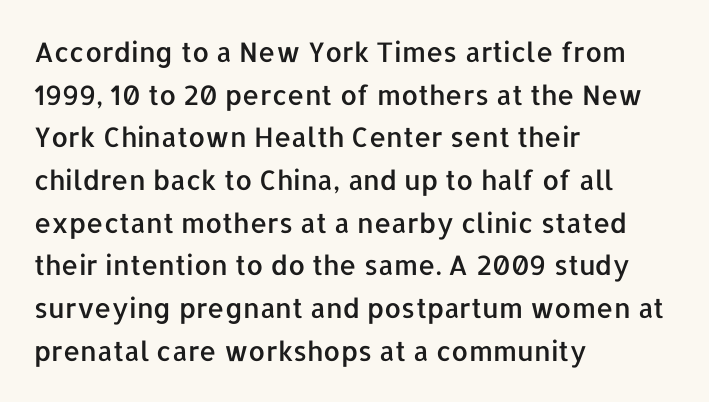
The words here are not underlined. Upright lettering throughout. This rendering leaves character spacing at its baseline value. These lines stack with their left ends in a neat column. Vertical spacing — default.
